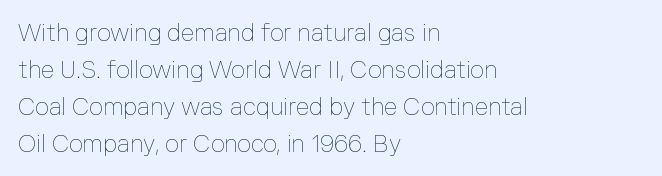
{"italic": "no", "bold": "no", "underline": "no", "align": "left", "line_spacing": "normal", "line_spacing_ratio": 1.54, "letter_spacing": "normal", "letter_spacing_em": 0.0, "glyph_px": 24}
